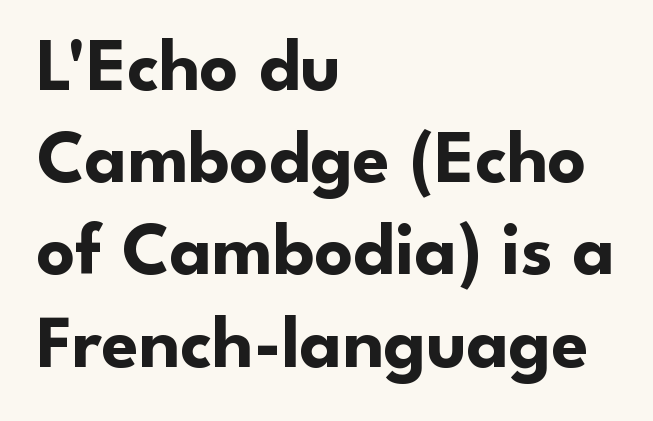
The space beneath each line is pristine and unruled. Nope, no serifs anywhere on these letters. Caption: standard tracking, unaltered. These lines are rendered in a variable-pitch font. Stroke thickness is high; the sample reads as a true bold.
